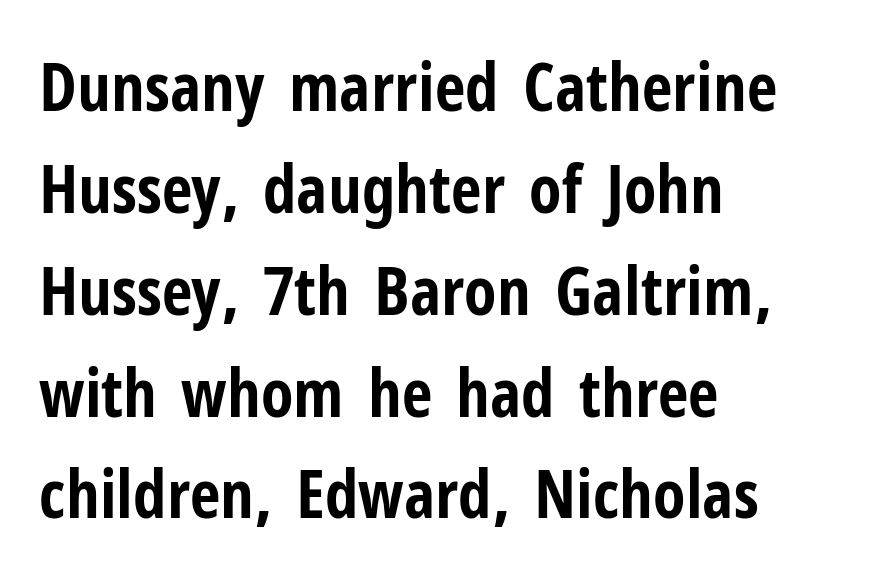
The image shows 67 px bold, condensed sans-serif type, upright; set left-aligned, normal line spacing (1.52x), normal letter spacing, not underlined; low stroke contrast and a medium x-height.
